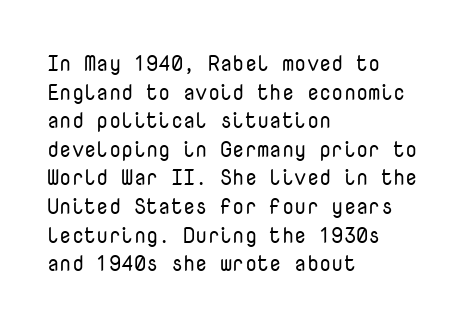
Q: Is the text bold? A: No.
Q: Is the text italic (slanted)? A: No, it is upright.
Q: Is the text underlined? A: No.
Q: How is the paragraph aligned? A: Left-aligned.
Q: Is the spacing between letters normal or unusually wide? A: Normal.
Q: Is the spacing between lines tight, normal or loose? A: Normal.
